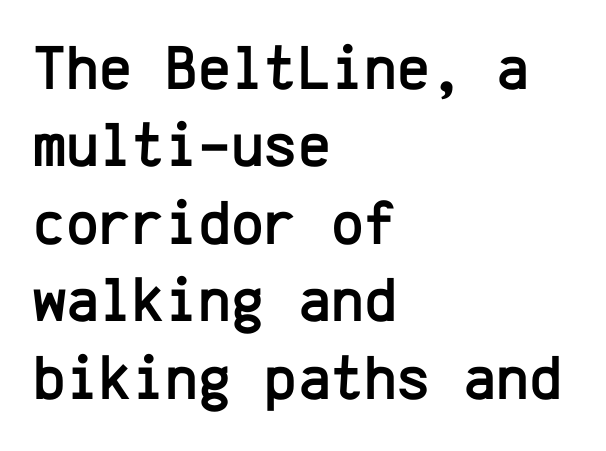
Q: Is the text italic (slanted)? A: No, it is upright.
Q: Is the typeface a serif or a sans-serif typeface? A: Sans-serif.
Q: Is the text underlined? A: No.
Q: How is the paragraph aligned? A: Left-aligned.
Q: Is the spacing between letters normal or unusually wide? A: Normal.
Q: Width (condensed, normal, or wide)? A: Normal.
Q: Stroke contrast? A: Low.
Q: x-height? A: Medium.
Q: Monospaced? A: Yes.
